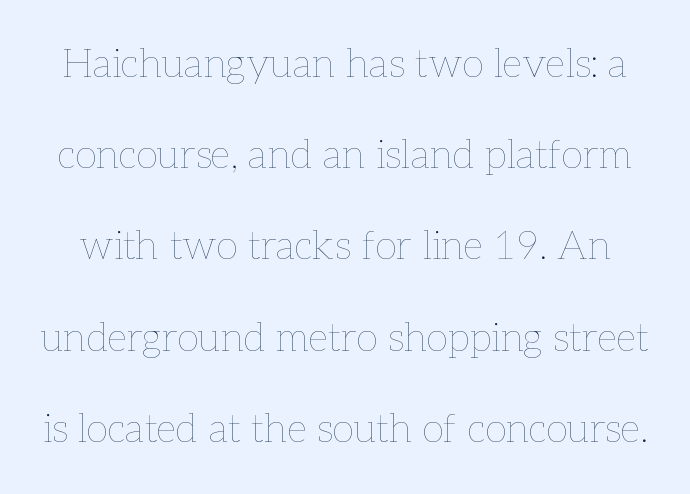
{"italic": "no", "bold": "no", "weight": "thin", "width": "normal", "stroke_contrast": "low", "x_height": "medium", "monospaced": "no", "underline": "no", "line_spacing": "loose", "line_spacing_ratio": 2.28, "letter_spacing": "normal", "letter_spacing_em": 0.0, "glyph_px": 40}
